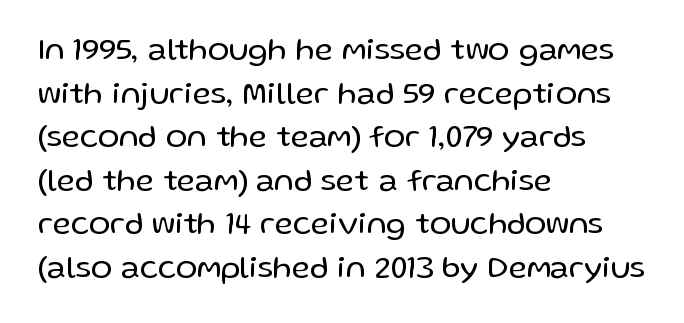
Counters stay open thanks to moderate or lighter strokes. Leading: standard. Reading down the block, your eye returns to a fixed left position each line. It's the straight-up-and-down kind of type.
